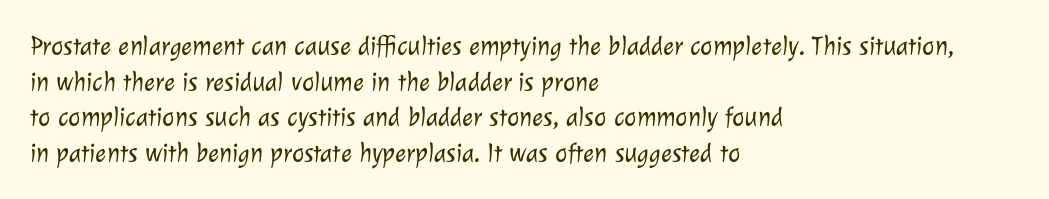
The horizontal fit of the characters is conventional and even. Quick note: interline space is typical. Reading down the block, your eye returns to a fixed left position each line. Compared with a typical body face, this is equally light or lighter still. Quick note: underline off.
